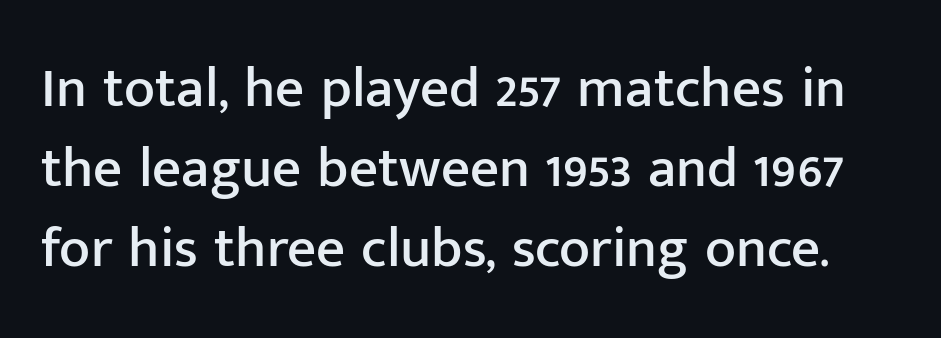
Inter-character spacing is left at the font's built-in metrics. In terms of posture, this sample is upright. Is this a fixed-width face? No — the glyphs have proportional, varying widths. Nope, no serifs anywhere on these letters. Honestly, there is no underline to notice here at all. Compared with typical paragraphs, the rows here are spaced about the same.
